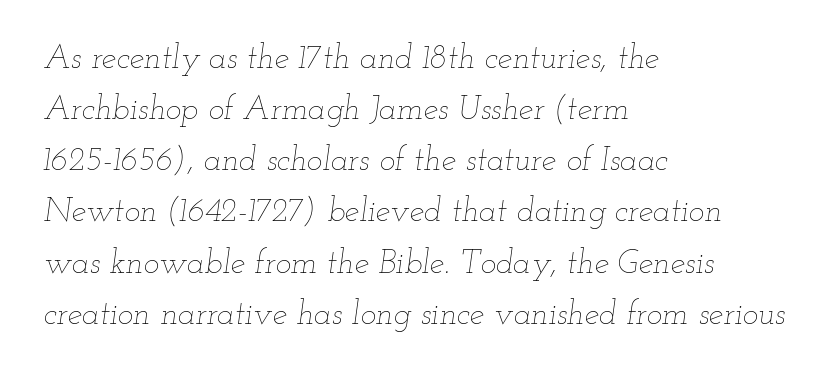
The image shows 33 px thin, wide type, italic (leaning right); set left-aligned, normal line spacing (1.55x), normal letter spacing, not underlined; low stroke contrast and a small x-height.
